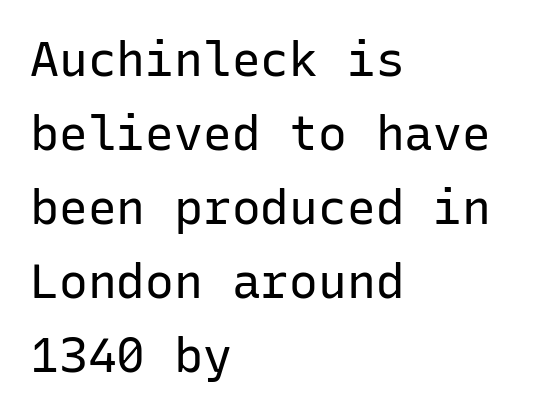
{"serif": "no", "italic": "no", "bold": "no", "weight": "regular", "width": "normal", "stroke_contrast": "low", "x_height": "medium", "monospaced": "yes", "underline": "no", "align": "left", "line_spacing": "normal", "line_spacing_ratio": 1.54, "letter_spacing": "normal", "letter_spacing_em": 0.0, "glyph_px": 48}
